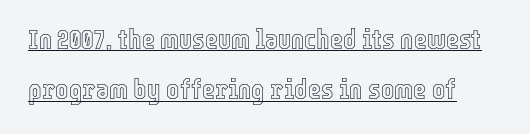
{"italic": "no", "width": "condensed", "x_height": "medium", "monospaced": "no", "underline": "yes", "line_spacing_ratio": 1.8, "letter_spacing": "normal", "letter_spacing_em": 0.0, "glyph_px": 28}
